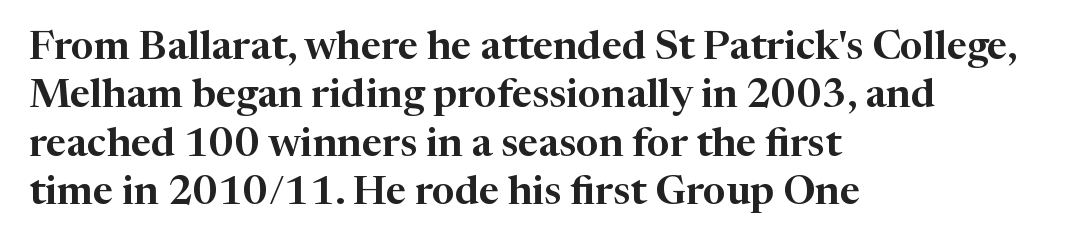
{"serif": "yes", "italic": "no", "width": "normal", "stroke_contrast": "high", "x_height": "medium", "monospaced": "no", "underline": "no", "align": "left", "line_spacing_ratio": 1.21, "letter_spacing": "normal", "letter_spacing_em": 0.0, "glyph_px": 40}
